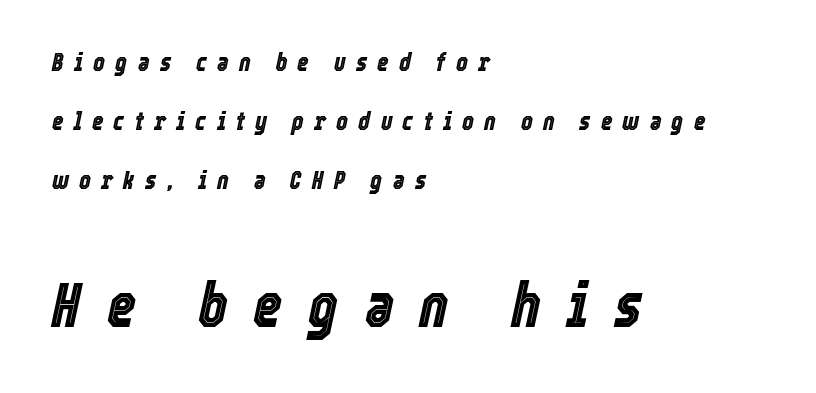
{"italic": "yes", "lean": "right", "slant_degrees": 12, "width": "condensed", "x_height": "medium", "monospaced": "no", "underline": "no", "align": "left", "line_spacing": "loose", "line_spacing_ratio": 2.36, "letter_spacing": "wide", "letter_spacing_em": 0.4, "larger_block": "second", "size_ratio": 2.52, "glyph_px": 63}
